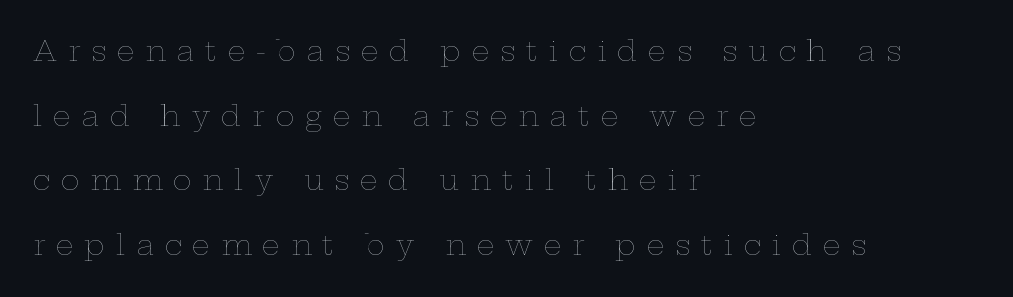
The image shows 28 px thin, wide type, upright; set left-aligned, loose line spacing (2.31x), unusually wide letter spacing (+0.39 em), not underlined; low stroke contrast and a medium x-height.
